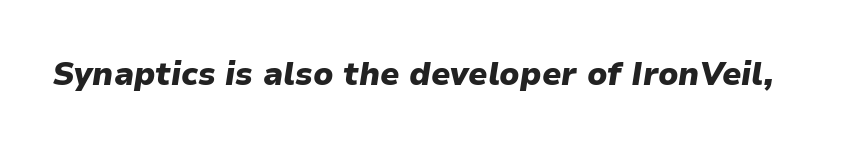
The image shows 32 px heavy type, italic (leaning right); set normal letter spacing, not underlined; low stroke contrast and a medium x-height.
